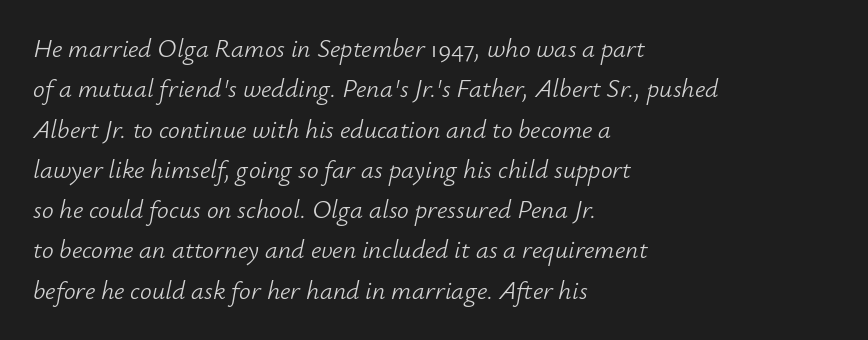
The image shows 26 px text type, italic (leaning right); set left-aligned, normal line spacing (1.55x), normal letter spacing, not underlined.
